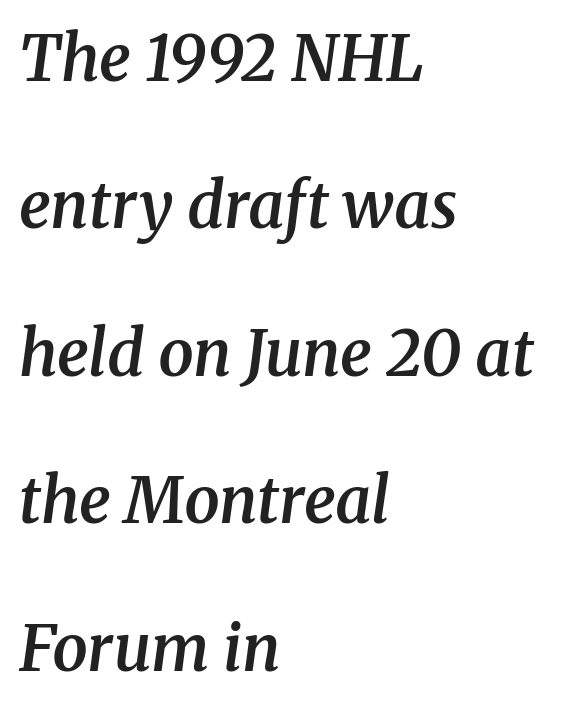
The image shows 63 px semibold serif type, italic (leaning right); set left-aligned, loose line spacing (2.34x), normal letter spacing, not underlined; medium stroke contrast and a medium x-height.
